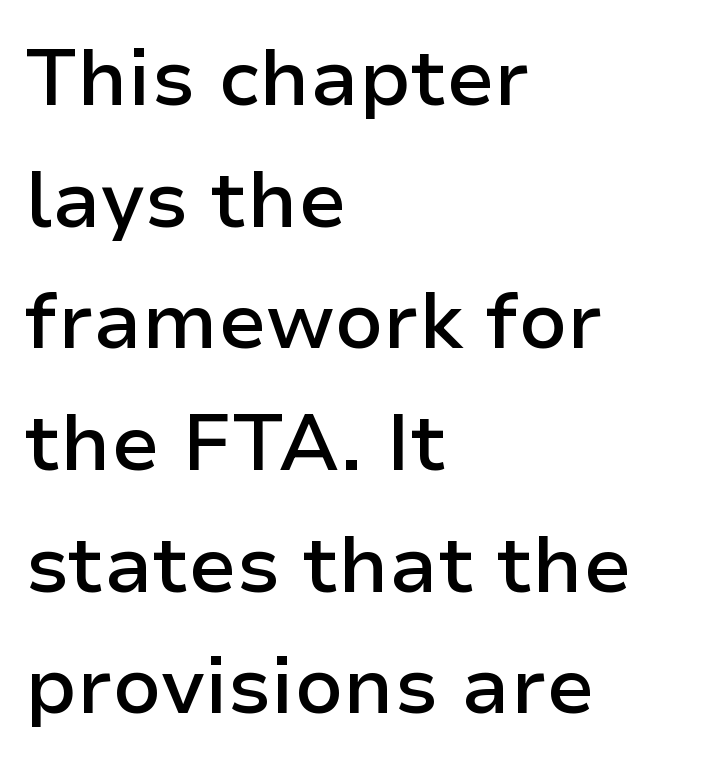
The image shows 79 px semibold sans-serif type, upright; set left-aligned, normal line spacing (1.54x), normal letter spacing, not underlined; low stroke contrast and a medium x-height.
